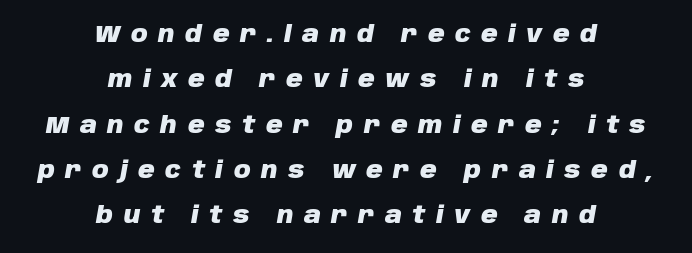
Q: Is the text bold? A: Yes.
Q: Is the text italic (slanted)? A: Yes, it leans right by about 10 degrees.
Q: Is the text underlined? A: No.
Q: How is the paragraph aligned? A: Centered.
Q: Is the spacing between letters normal or unusually wide? A: Unusually wide.
Q: Is the spacing between lines tight, normal or loose? A: Loose.
